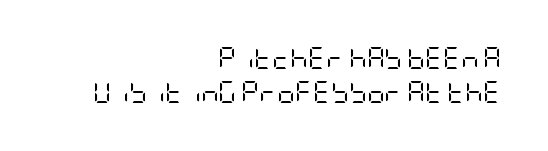
Tall strokes in this sample are plumb rather than angled. The passage is arranged like a letterhead date or caption credit — flush right. The typesetting does not lean heavy: it is not bold. Compared with typical paragraphs, the rows here are spaced about the same. A typesetter would call this zero additional tracking. The specimen omits any rule beneath the text block's lines.
